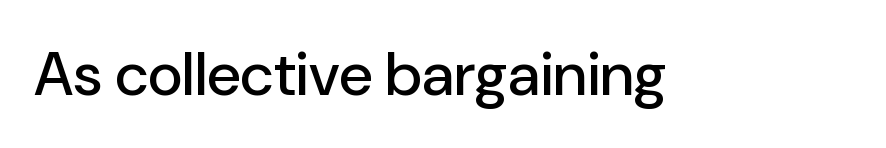
Q: Is the text italic (slanted)? A: No, it is upright.
Q: Is the typeface a serif or a sans-serif typeface? A: Sans-serif.
Q: Is the text underlined? A: No.
Q: Is the spacing between letters normal or unusually wide? A: Normal.
Q: Width (condensed, normal, or wide)? A: Normal.
Q: Stroke contrast? A: Low.
Q: x-height? A: Medium.
Q: Monospaced? A: No.
